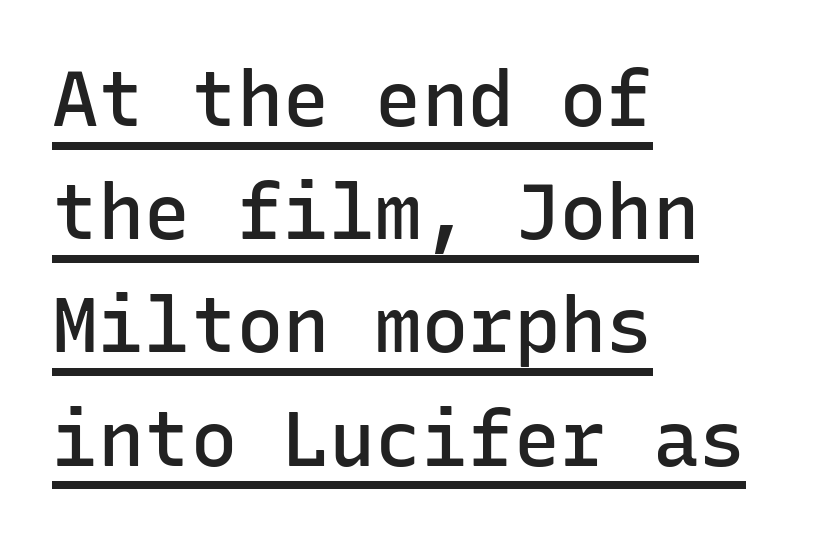
Q: Is the text bold? A: Semi-bold.
Q: Is the text italic (slanted)? A: No, it is upright.
Q: Is the typeface a serif or a sans-serif typeface? A: Sans-serif.
Q: Is the text underlined? A: Yes.
Q: How is the paragraph aligned? A: Left-aligned.
Q: Is the spacing between letters normal or unusually wide? A: Normal.
Q: Is the spacing between lines tight, normal or loose? A: Normal.
Q: Width (condensed, normal, or wide)? A: Normal.
Q: Stroke contrast? A: Low.
Q: x-height? A: Medium.
Q: Monospaced? A: Yes.
